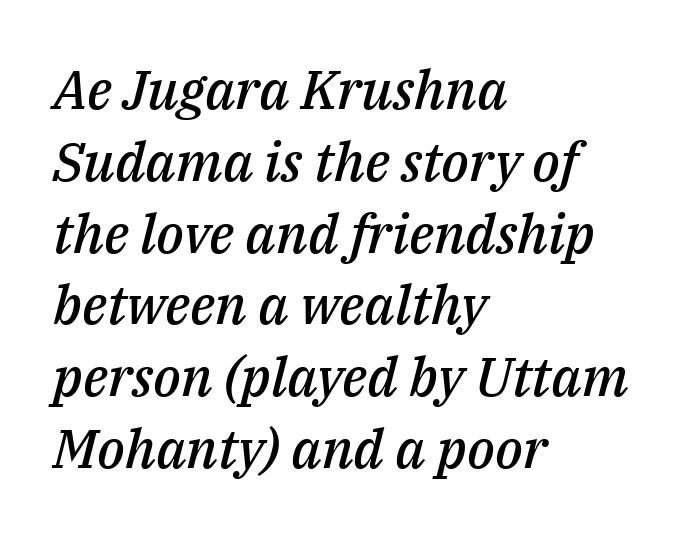
{"italic": "yes", "lean": "right", "slant_degrees": 14, "bold": "semi", "weight": "semibold", "width": "normal", "stroke_contrast": "medium", "x_height": "medium", "monospaced": "no", "underline": "no", "align": "left", "line_spacing": "normal", "line_spacing_ratio": 1.33, "letter_spacing": "normal", "letter_spacing_em": 0.0, "glyph_px": 54}
